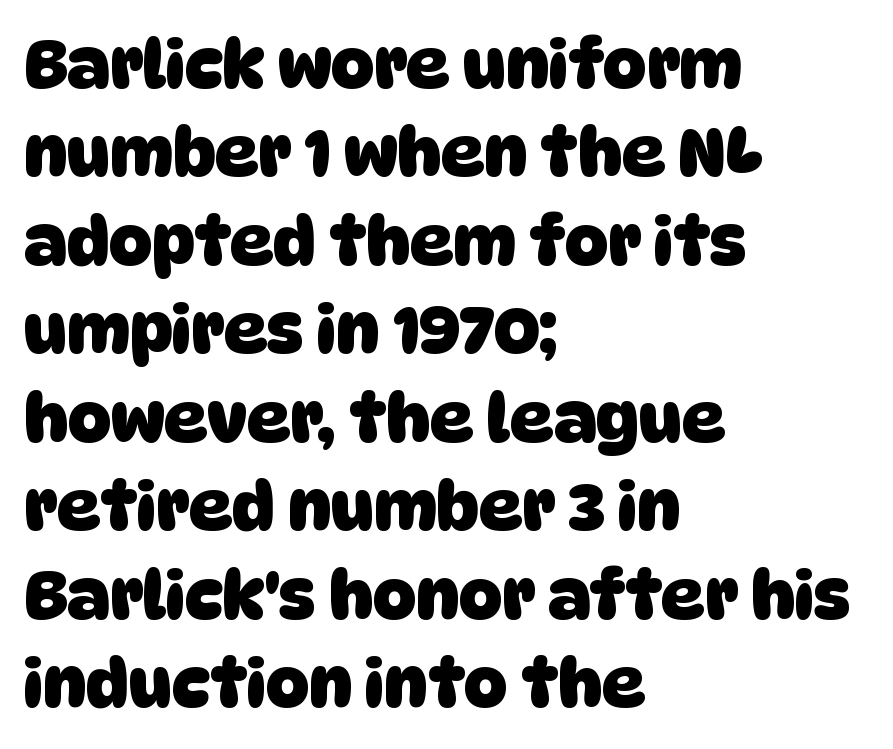
{"serif": "no", "bold": "yes", "weight": "heavy", "width": "normal", "stroke_contrast": "low", "x_height": "large", "monospaced": "no", "underline": "no", "align": "left", "line_spacing": "normal", "line_spacing_ratio": 1.32, "letter_spacing": "normal", "letter_spacing_em": 0.0, "glyph_px": 67}
